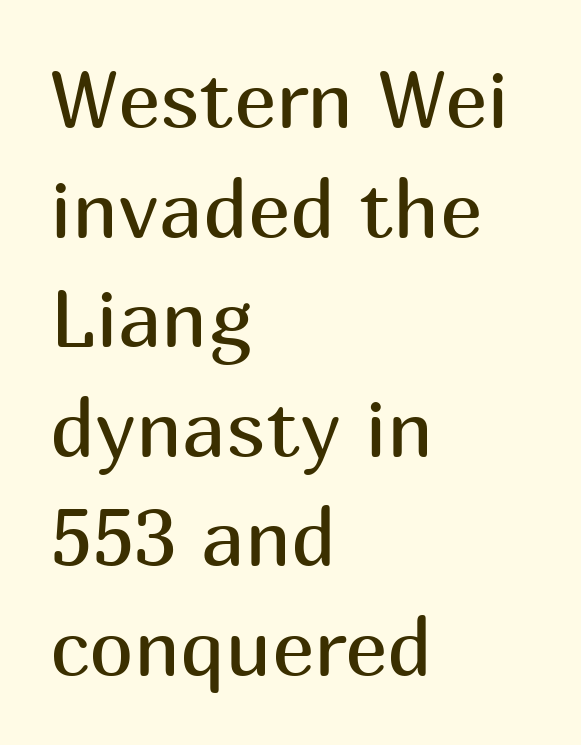
The line-height multiplier appears to be the usual default. All the whitespace from short lines collects on the right. Is the stroke heavy? The answer is a plain regular-or-lighter. A sans-serif font was chosen for this passage.
